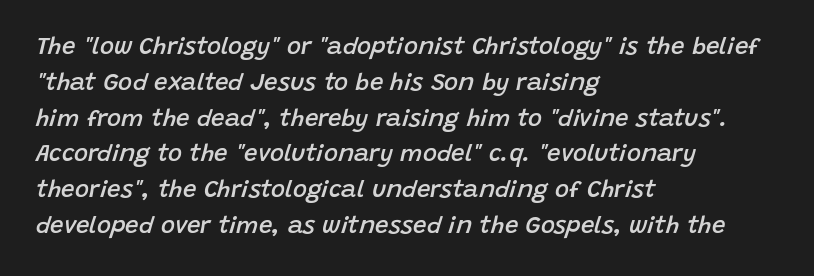
The image shows 24 px text type, italic (leaning right); set left-aligned, normal line spacing (1.49x), normal letter spacing, not underlined.
